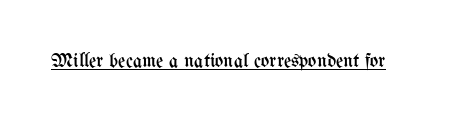
Q: Is the text bold? A: No.
Q: Is the text italic (slanted)? A: No, it is upright.
Q: Is the text underlined? A: Yes.
Q: Is the spacing between letters normal or unusually wide? A: Normal.
